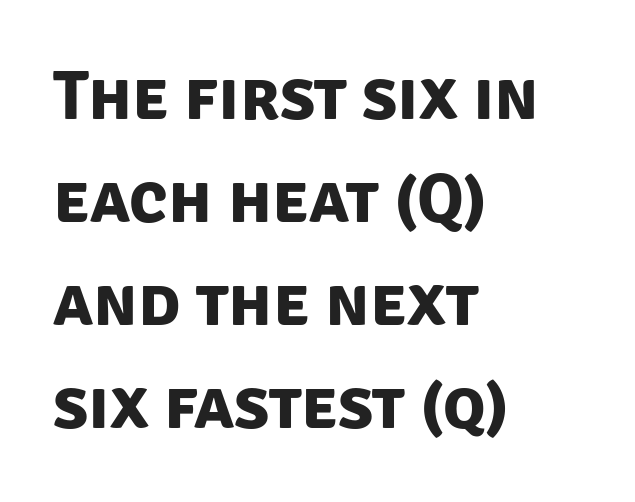
Q: Is the text bold? A: Yes.
Q: Is the typeface a serif or a sans-serif typeface? A: Sans-serif.
Q: Is the text underlined? A: No.
Q: How is the paragraph aligned? A: Left-aligned.
Q: Is the spacing between letters normal or unusually wide? A: Normal.
Q: Is the spacing between lines tight, normal or loose? A: Normal.
Q: Width (condensed, normal, or wide)? A: Normal.
Q: Stroke contrast? A: Low.
Q: x-height? A: Large.
Q: Monospaced? A: No.
